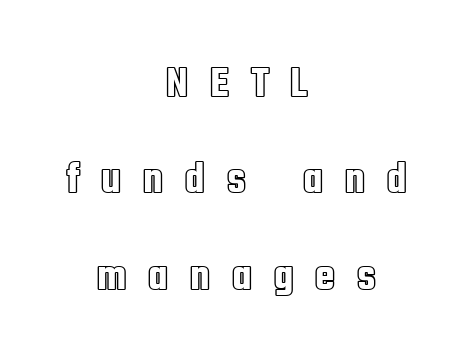
Q: Is the text italic (slanted)? A: No, it is upright.
Q: Is the text underlined? A: No.
Q: How is the paragraph aligned? A: Centered.
Q: Is the spacing between letters normal or unusually wide? A: Unusually wide.
Q: Is the spacing between lines tight, normal or loose? A: Loose.
Q: Width (condensed, normal, or wide)? A: Condensed.
Q: x-height? A: Large.
Q: Monospaced? A: No.
